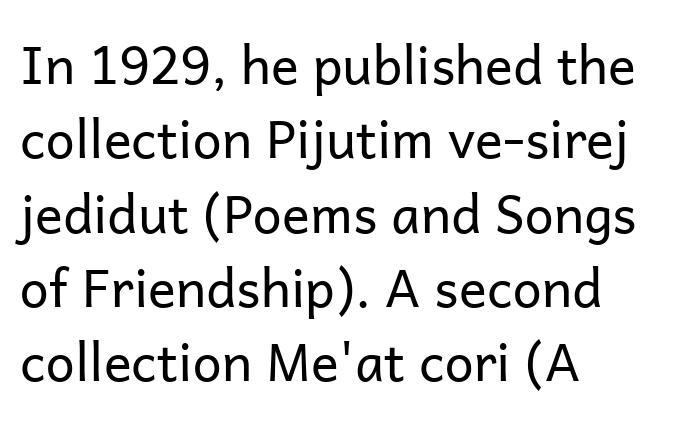
Descenders hang freely into open space. Successive baselines arrive at the customary interval. The rag falls on the right side of this text block. Each stroke keeps to a modest, everyday thickness or less. Ascenders rise straight up at ninety degrees. Here the designer chose a conventional face with non-uniform glyph widths.
